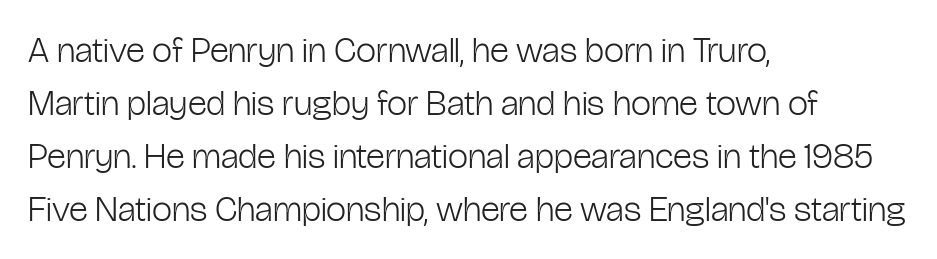
The image shows 36 px light, condensed sans-serif type, upright; set left-aligned, normal line spacing (1.47x), normal letter spacing, not underlined; low stroke contrast and a medium x-height.
